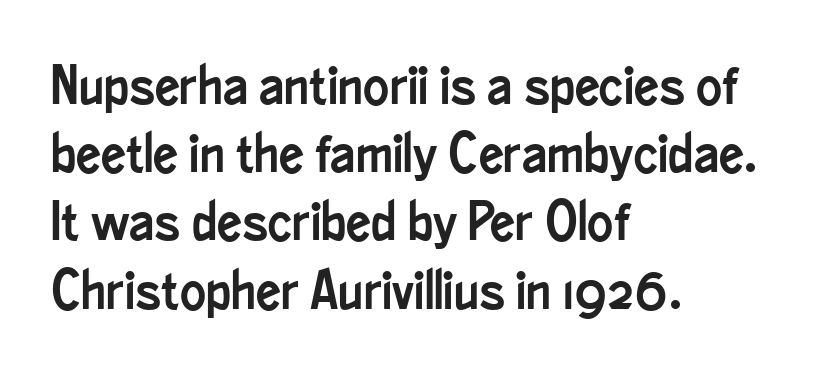
Q: Is the text italic (slanted)? A: No, it is upright.
Q: Is the typeface a serif or a sans-serif typeface? A: Sans-serif.
Q: Is the text underlined? A: No.
Q: How is the paragraph aligned? A: Left-aligned.
Q: Is the spacing between letters normal or unusually wide? A: Normal.
Q: Width (condensed, normal, or wide)? A: Condensed.
Q: Stroke contrast? A: Low.
Q: x-height? A: Small.
Q: Monospaced? A: No.
